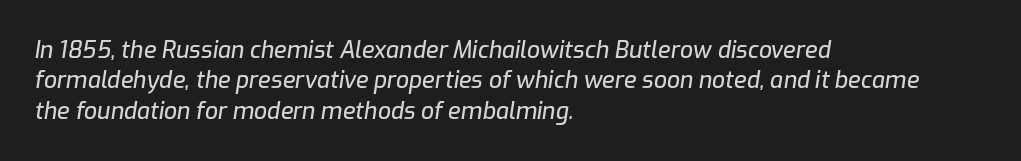
What stands out about the letter spacing? Nothing — it is the standard amount. Does the leading feel generous? No, just average. The glyphs are unaccompanied by any horizontal stroke below them. Reading down the block, your eye returns to a fixed left position each line.
